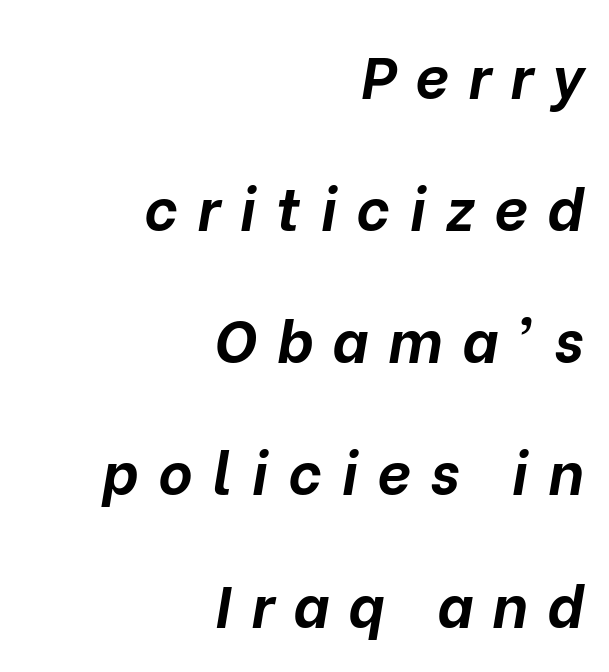
This rendering widens character spacing well past its baseline value. This sample uses an oblique cut, with every glyph tilted off the vertical. A typesetter would call this proportional, since set widths differ per character. This sample trades compactness for vertical openness between lines. Set as a true bold cut, around the 700 mark.
